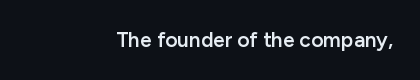
Q: Is the text bold? A: Semi-bold.
Q: Is the text italic (slanted)? A: No, it is upright.
Q: Is the text underlined? A: No.
Q: Is the spacing between letters normal or unusually wide? A: Normal.
